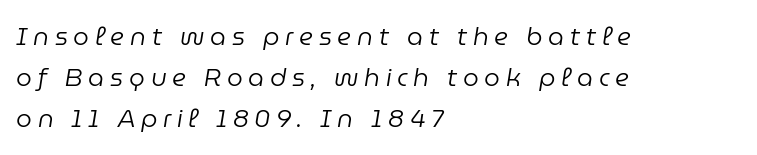
Q: Is the text bold? A: No.
Q: Is the text italic (slanted)? A: Yes, it leans right by about 9 degrees.
Q: Is the text underlined? A: No.
Q: How is the paragraph aligned? A: Left-aligned.
Q: Is the spacing between letters normal or unusually wide? A: Unusually wide.
Q: Is the spacing between lines tight, normal or loose? A: Normal.
